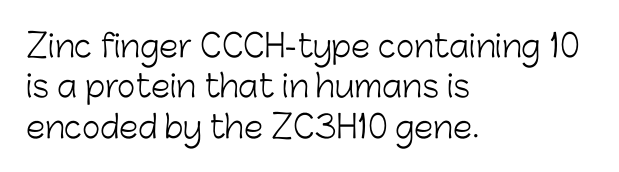
Q: Is the text bold? A: No.
Q: Is the text italic (slanted)? A: No, it is upright.
Q: Is the typeface a serif or a sans-serif typeface? A: Sans-serif.
Q: Is the text underlined? A: No.
Q: How is the paragraph aligned? A: Left-aligned.
Q: Is the spacing between letters normal or unusually wide? A: Normal.
Q: Is the spacing between lines tight, normal or loose? A: Normal.
Q: Width (condensed, normal, or wide)? A: Normal.
Q: Stroke contrast? A: Low.
Q: x-height? A: Medium.
Q: Monospaced? A: No.
